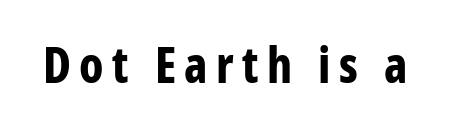
Q: Is the text bold? A: Yes.
Q: Is the text italic (slanted)? A: No, it is upright.
Q: Is the typeface a serif or a sans-serif typeface? A: Sans-serif.
Q: Is the text underlined? A: No.
Q: Width (condensed, normal, or wide)? A: Condensed.
Q: Stroke contrast? A: Low.
Q: x-height? A: Medium.
Q: Monospaced? A: No.
